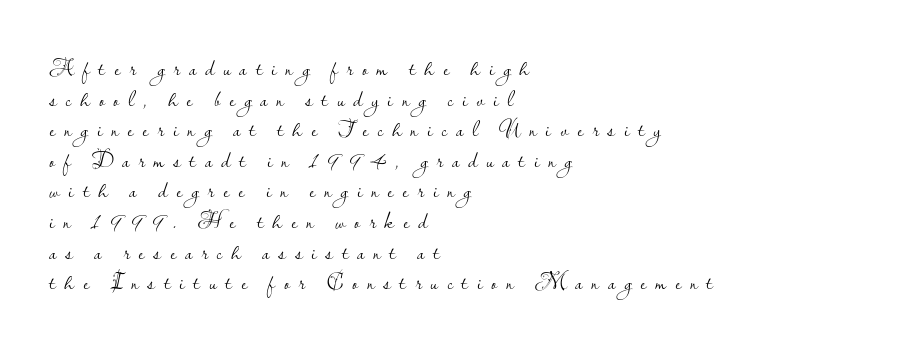
{"bold": "no", "underline": "no", "align": "left", "line_spacing": "normal", "line_spacing_ratio": 1.33, "letter_spacing": "wide", "letter_spacing_em": 0.39, "glyph_px": 23}
